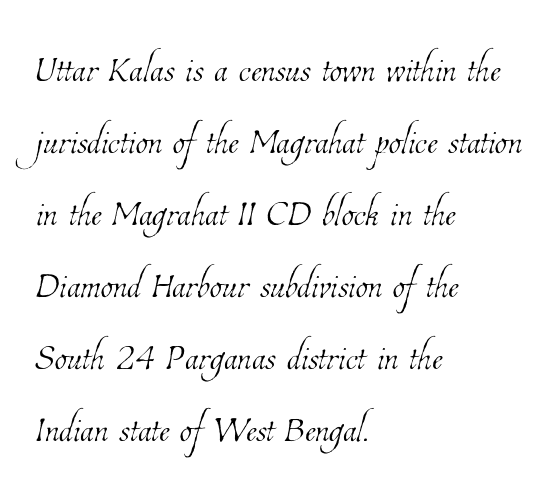
The image shows 50 px thin, condensed type; set left-aligned, normal line spacing (1.44x), normal letter spacing, not underlined; low stroke contrast and a medium x-height.
